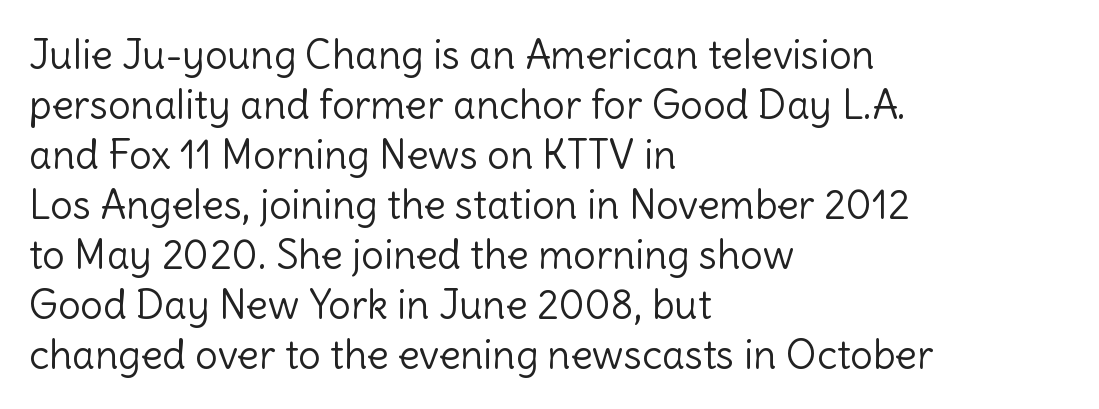
The image shows 40 px light sans-serif type, upright; set left-aligned, normal line spacing (1.25x), normal letter spacing, not underlined; a medium x-height.
